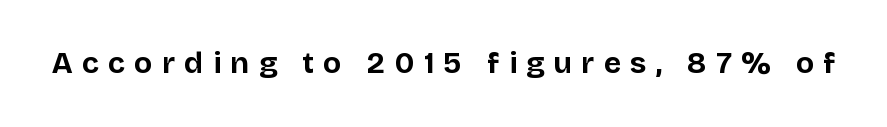
{"serif": "no", "italic": "no", "bold": "yes", "weight": "bold", "width": "normal", "stroke_contrast": "low", "x_height": "large", "monospaced": "no", "underline": "no", "letter_spacing": "wide", "letter_spacing_em": 0.31, "glyph_px": 30}
